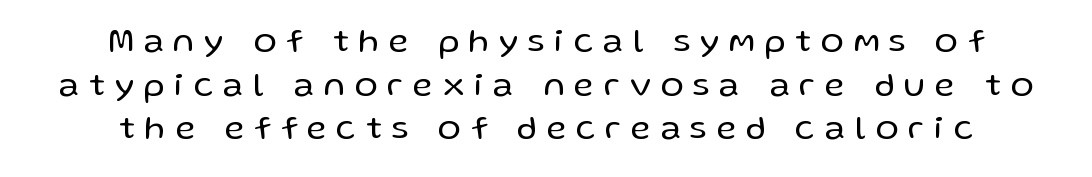
The line texture is sparse and dotted thanks to wide tracking. The glyphs in this specimen are sans serif. Here the designer chose a conventional face with non-uniform glyph widths. A clean baseline with only descenders dipping below it.
